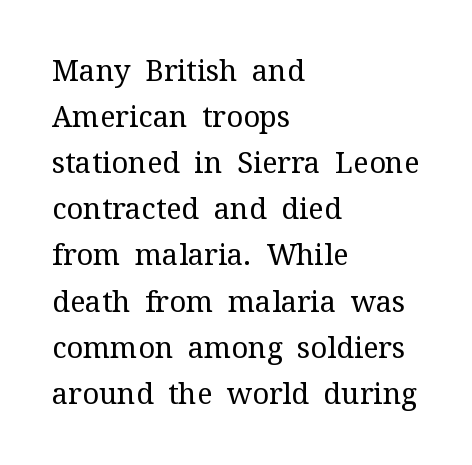
This block has exactly the height ordinary leading produces. A serif font was chosen for this passage. No letter is thick-stroked: the sample isn't bold. Tracking here is standard; glyphs follow each other at the usual distance.
